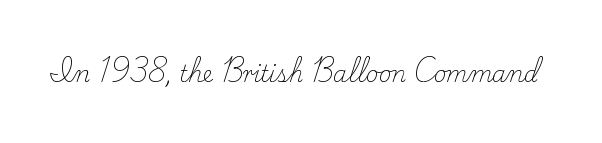
The space directly below the letters is spotless. The line texture is even and compact thanks to regular tracking. These glyphs show unthickened strokes, regular width or finer.
